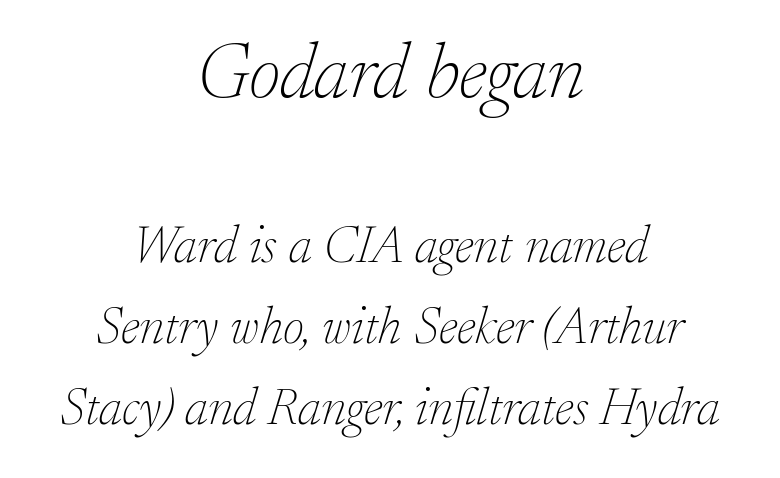
Tracking here is standard; glyphs follow each other at the usual distance. Does the leading feel generous? No, just average. Short and long lines alike share a common midpoint. Stems here are at most as thick as an everyday book face.
